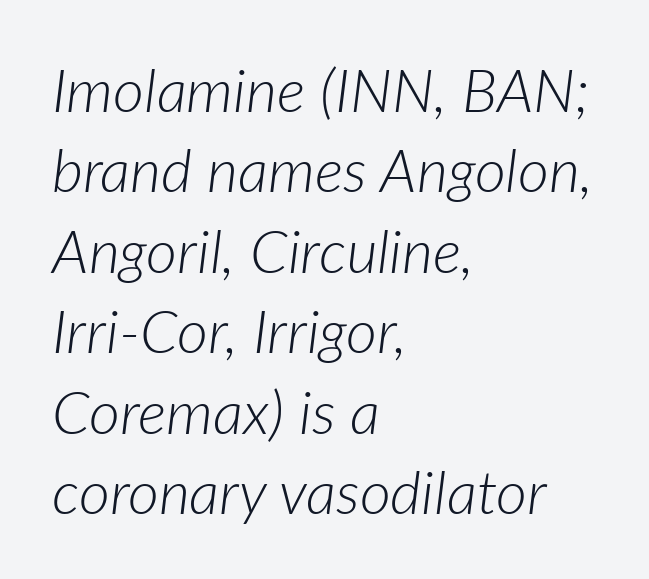
Caption: multi-line text, flush left, ragged right. The foot of each line stays bare and open. Interline gaps are of average width in this sample. No heavy texture on the line: the type isn't bold. The rendering keeps characters at their native spacing. In terms of posture, this sample is oblique.
